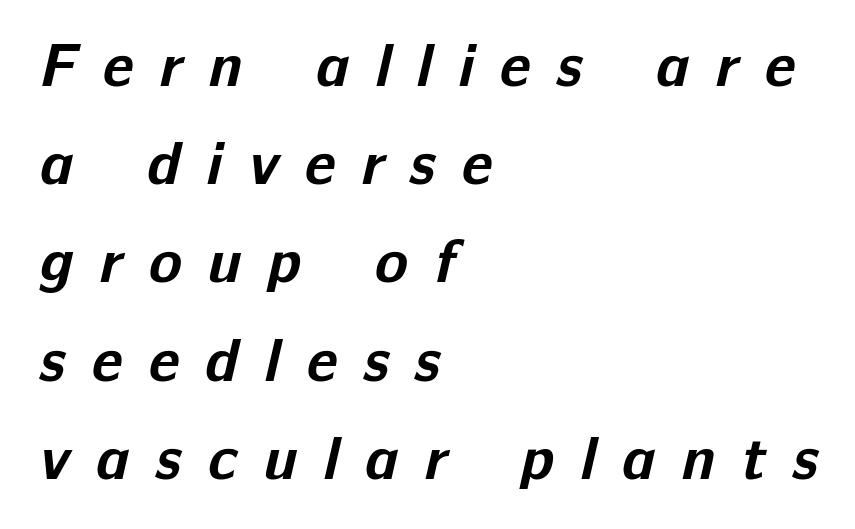
Q: Is the text bold? A: Yes.
Q: Is the typeface a serif or a sans-serif typeface? A: Sans-serif.
Q: Is the text underlined? A: No.
Q: How is the paragraph aligned? A: Left-aligned.
Q: Is the spacing between letters normal or unusually wide? A: Unusually wide.
Q: Is the spacing between lines tight, normal or loose? A: Normal.
Q: Width (condensed, normal, or wide)? A: Normal.
Q: Stroke contrast? A: Low.
Q: x-height? A: Medium.
Q: Monospaced? A: No.
